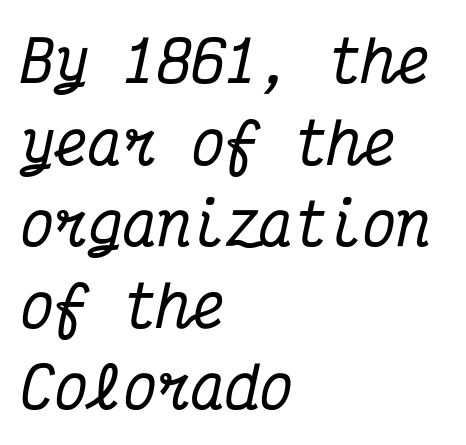
The image shows 57 px condensed serif type, italic (leaning right), monospaced; set left-aligned, normal line spacing (1.43x), normal letter spacing, not underlined; medium stroke contrast and a medium x-height.
